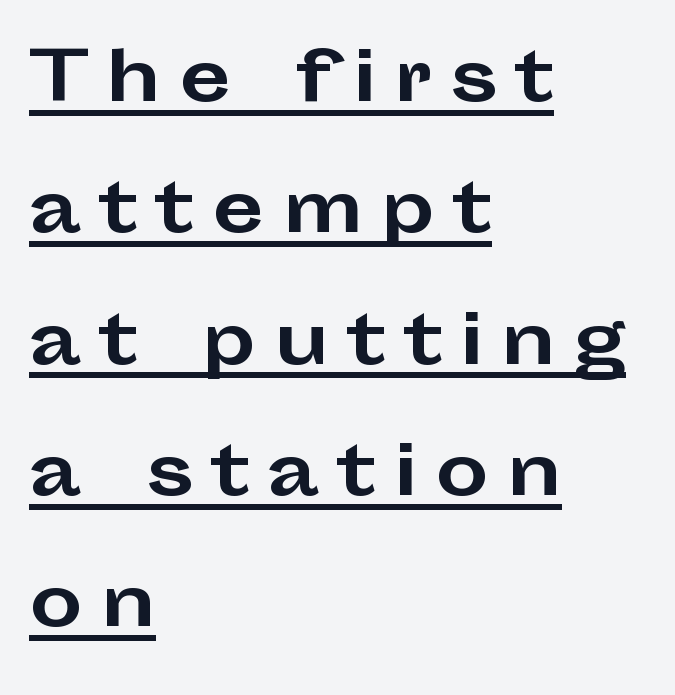
{"serif": "no", "italic": "no", "bold": "yes", "weight": "bold", "width": "wide", "stroke_contrast": "low", "x_height": "medium", "monospaced": "no", "underline": "yes", "align": "left", "line_spacing": "loose", "line_spacing_ratio": 1.96, "letter_spacing": "wide", "letter_spacing_em": 0.27, "glyph_px": 67}
